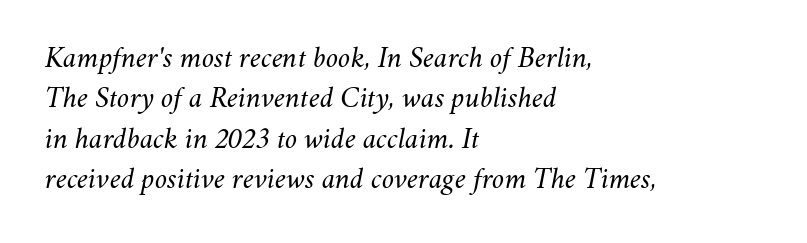
{"italic": "yes", "lean": "right", "slant_degrees": 11, "bold": "no", "weight": "regular", "width": "normal", "stroke_contrast": "medium", "x_height": "small", "monospaced": "no", "underline": "no", "align": "left", "line_spacing": "normal", "line_spacing_ratio": 1.35, "letter_spacing": "normal", "letter_spacing_em": 0.0, "glyph_px": 30}
